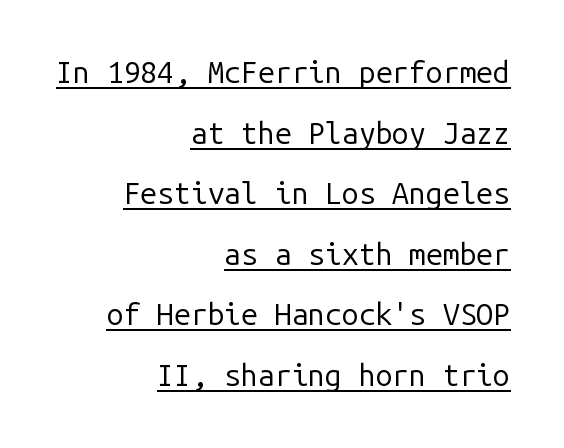
The image shows 30 px regular-weight sans-serif type, upright, monospaced; set right-aligned, loose line spacing (2.02x), normal letter spacing, underlined; low stroke contrast and a medium x-height.
